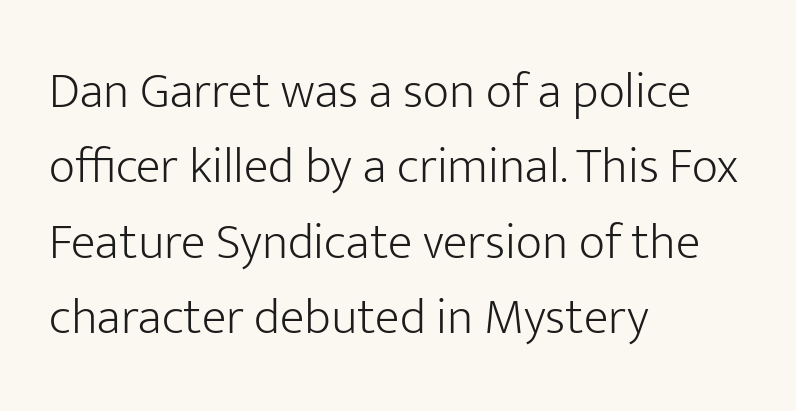
It's the straight-up-and-down kind of type. Layout note: lines flush left. The typesetting does not lean heavy: it is not bold. One glance says typical: line gaps are just what's usual. Standard letterfit; no display-style spreading of the glyphs. A bare baseline throughout the passage.
